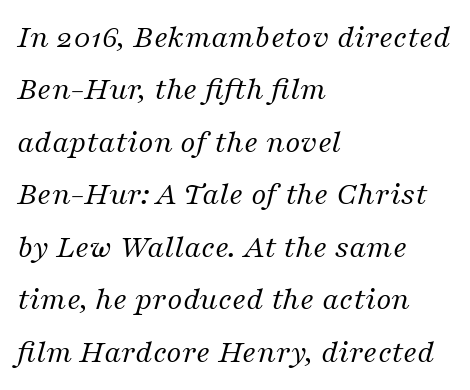
Summary of vertical rhythm: regular, with standard interline spacing. Quick note: italic. Any mark beneath the type? The region is blank. The passage shown is typed in a proportional face where columns would drift. Nothing heavy about these letters — not bold at all.
